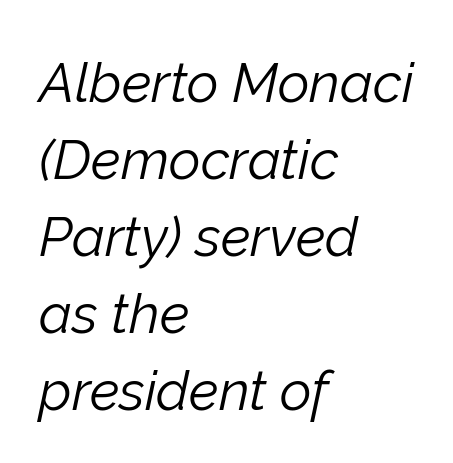
{"italic": "yes", "lean": "right", "slant_degrees": 12, "bold": "no", "weight": "light", "width": "normal", "stroke_contrast": "low", "x_height": "medium", "monospaced": "no", "underline": "no", "align": "left", "line_spacing": "normal", "line_spacing_ratio": 1.4, "letter_spacing": "normal", "letter_spacing_em": 0.0, "glyph_px": 55}
